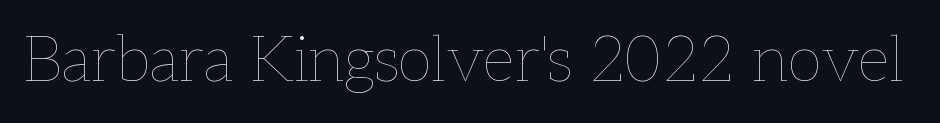
{"italic": "no", "bold": "no", "weight": "thin", "width": "normal", "stroke_contrast": "low", "x_height": "medium", "monospaced": "no", "underline": "no", "letter_spacing": "normal", "letter_spacing_em": 0.0, "glyph_px": 63}
